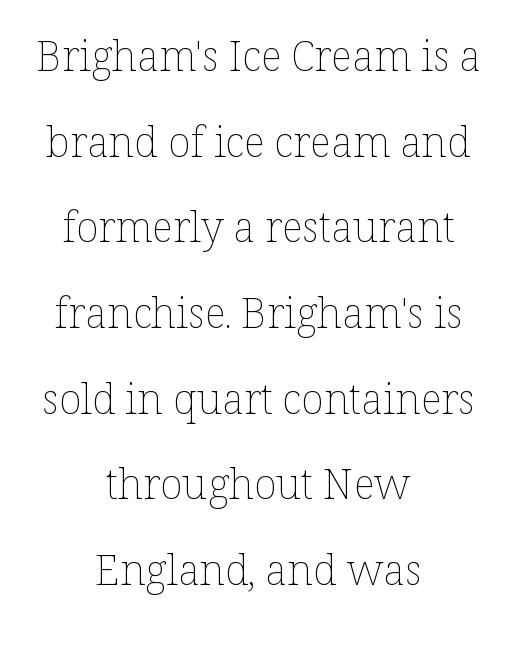
{"italic": "no", "bold": "no", "weight": "thin", "width": "normal", "stroke_contrast": "low", "x_height": "medium", "monospaced": "no", "underline": "no", "align": "center", "line_spacing": "loose", "line_spacing_ratio": 2.04, "letter_spacing": "normal", "letter_spacing_em": 0.0, "glyph_px": 42}
